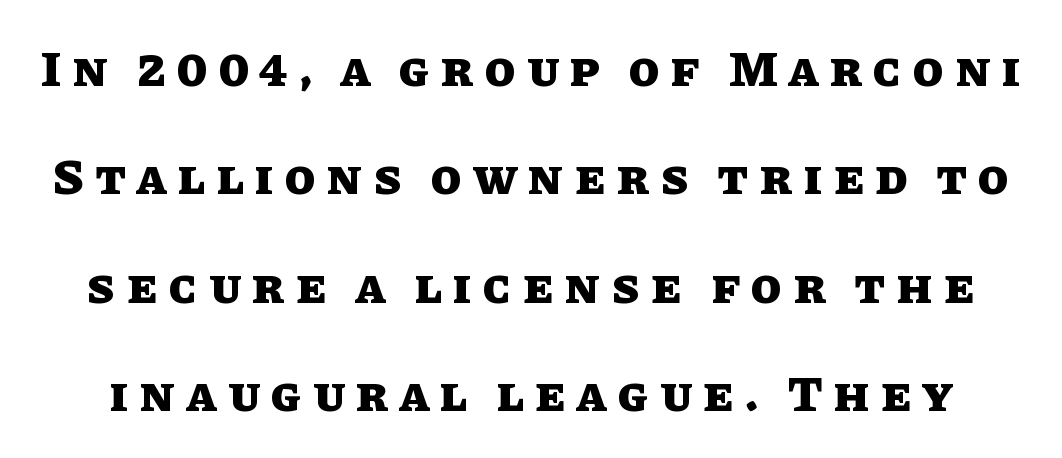
Q: Is the text bold? A: Yes.
Q: Is the text italic (slanted)? A: No, it is upright.
Q: Is the text underlined? A: No.
Q: Is the spacing between letters normal or unusually wide? A: Unusually wide.
Q: Is the spacing between lines tight, normal or loose? A: Loose.
Q: Width (condensed, normal, or wide)? A: Normal.
Q: Stroke contrast? A: Low.
Q: x-height? A: Large.
Q: Monospaced? A: No.
